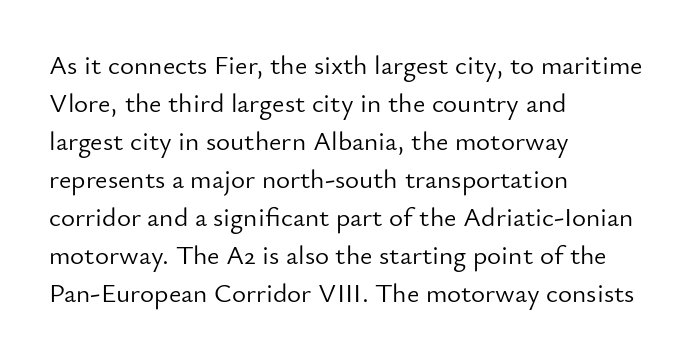
{"italic": "no", "bold": "no", "underline": "no", "align": "left", "line_spacing": "normal", "line_spacing_ratio": 1.41, "letter_spacing": "normal", "letter_spacing_em": 0.0, "glyph_px": 27}
